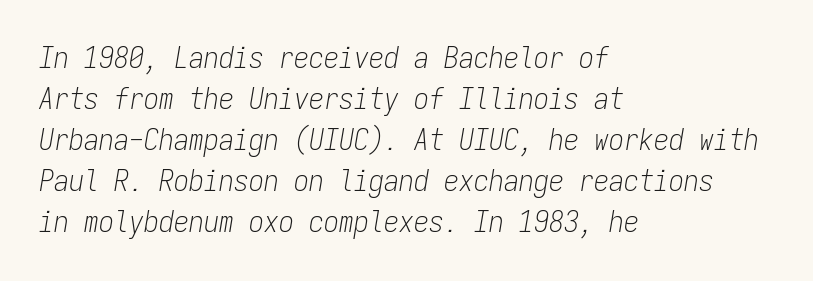
{"italic": "yes", "lean": "right", "slant_degrees": 9, "bold": "no", "weight": "light", "width": "condensed", "stroke_contrast": "low", "x_height": "medium", "monospaced": "yes", "underline": "no", "align": "left", "line_spacing": "normal", "line_spacing_ratio": 1.37, "letter_spacing": "normal", "letter_spacing_em": 0.0, "glyph_px": 30}
